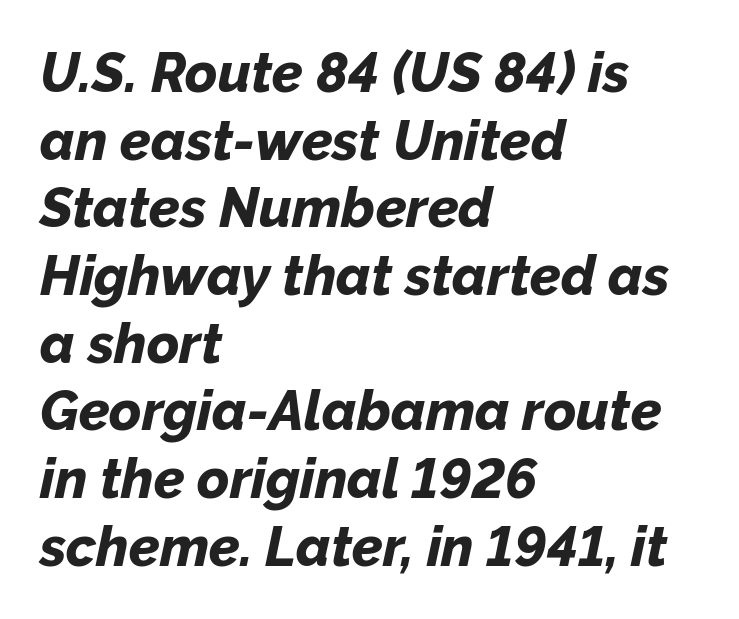
Q: Is the text bold? A: Yes.
Q: Is the text italic (slanted)? A: Yes, it leans right by about 12 degrees.
Q: Is the text underlined? A: No.
Q: How is the paragraph aligned? A: Left-aligned.
Q: Is the spacing between letters normal or unusually wide? A: Normal.
Q: Width (condensed, normal, or wide)? A: Normal.
Q: Stroke contrast? A: Low.
Q: x-height? A: Medium.
Q: Monospaced? A: No.
